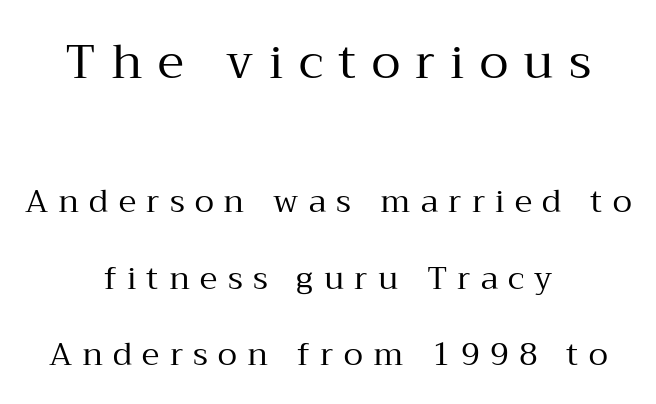
{"serif": "yes", "italic": "no", "bold": "no", "weight": "regular", "width": "normal", "stroke_contrast": "medium", "x_height": "medium", "monospaced": "no", "underline": "no", "align": "center", "line_spacing": "loose", "line_spacing_ratio": 2.39, "letter_spacing": "wide", "letter_spacing_em": 0.32, "larger_block": "first", "size_ratio": 1.5, "glyph_px": 48}
